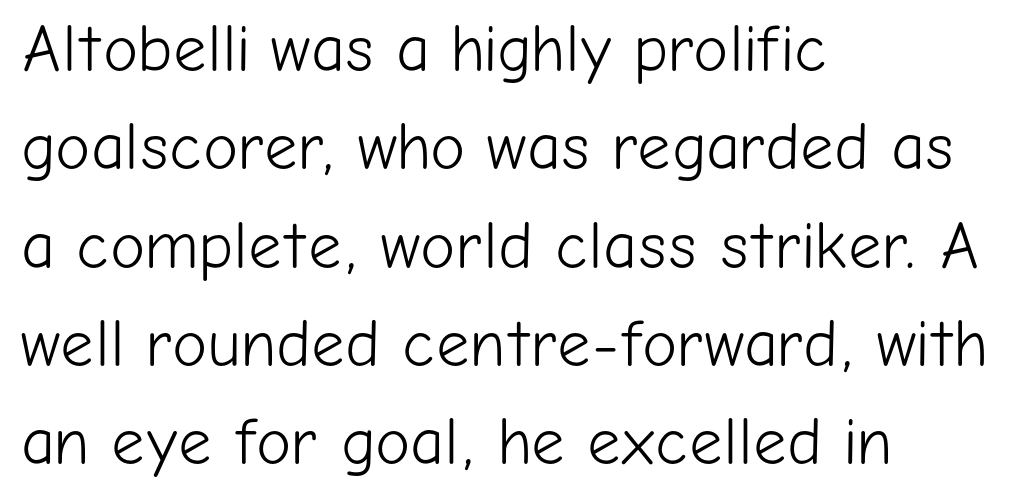
{"serif": "no", "italic": "no", "bold": "no", "weight": "light", "width": "normal", "stroke_contrast": "low", "x_height": "medium", "monospaced": "no", "underline": "no", "align": "left", "line_spacing": "normal", "line_spacing_ratio": 1.49, "letter_spacing": "normal", "letter_spacing_em": 0.0, "glyph_px": 66}
